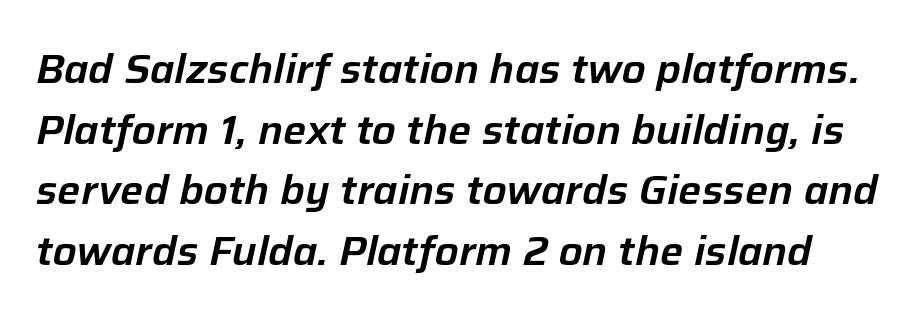
Summary of vertical rhythm: regular, with standard interline spacing. This sample uses an oblique cut, with every glyph tilted off the vertical. The type is set solid horizontally, with unmodified tracking. Quick note: underline off. Think of a printed novel: that variable character pitch is what you see here.
